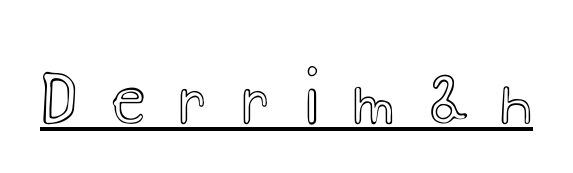
Q: Is the text italic (slanted)? A: No, it is upright.
Q: Is the text underlined? A: Yes.
Q: Is the spacing between letters normal or unusually wide? A: Unusually wide.
Q: Width (condensed, normal, or wide)? A: Wide.
Q: x-height? A: Small.
Q: Monospaced? A: No.
